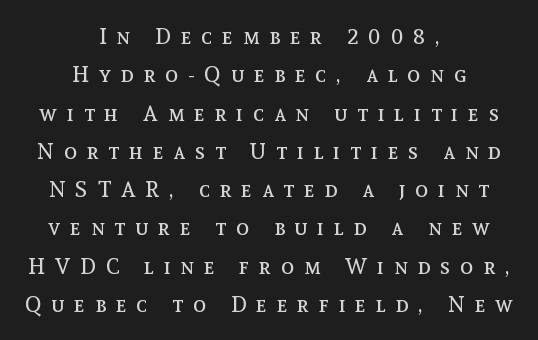
Q: Is the text bold? A: No.
Q: Is the text italic (slanted)? A: No, it is upright.
Q: Is the text underlined? A: No.
Q: How is the paragraph aligned? A: Centered.
Q: Is the spacing between letters normal or unusually wide? A: Unusually wide.
